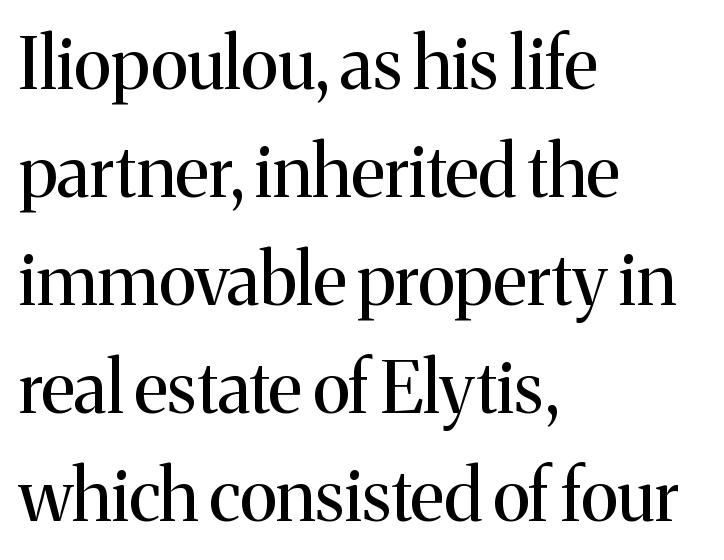
The image shows 71 px regular-weight serif type, upright; set left-aligned, normal line spacing (1.52x), normal letter spacing, not underlined; medium stroke contrast and a medium x-height.
